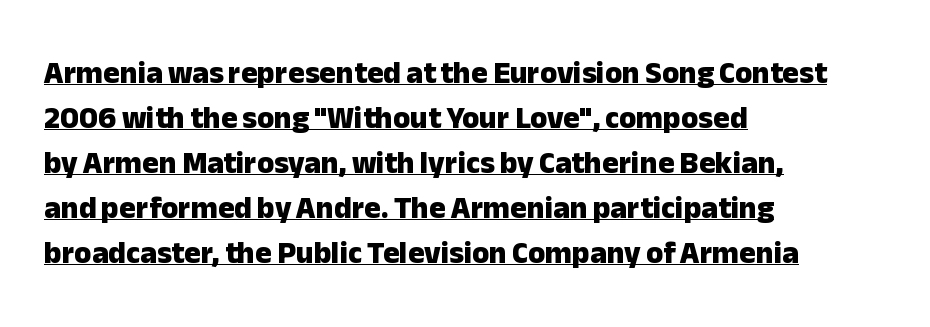
{"serif": "no", "italic": "no", "bold": "yes", "weight": "heavy", "width": "normal", "stroke_contrast": "low", "x_height": "medium", "monospaced": "no", "underline": "yes", "align": "left", "line_spacing": "normal", "line_spacing_ratio": 1.45, "letter_spacing": "normal", "letter_spacing_em": 0.0, "glyph_px": 31}
